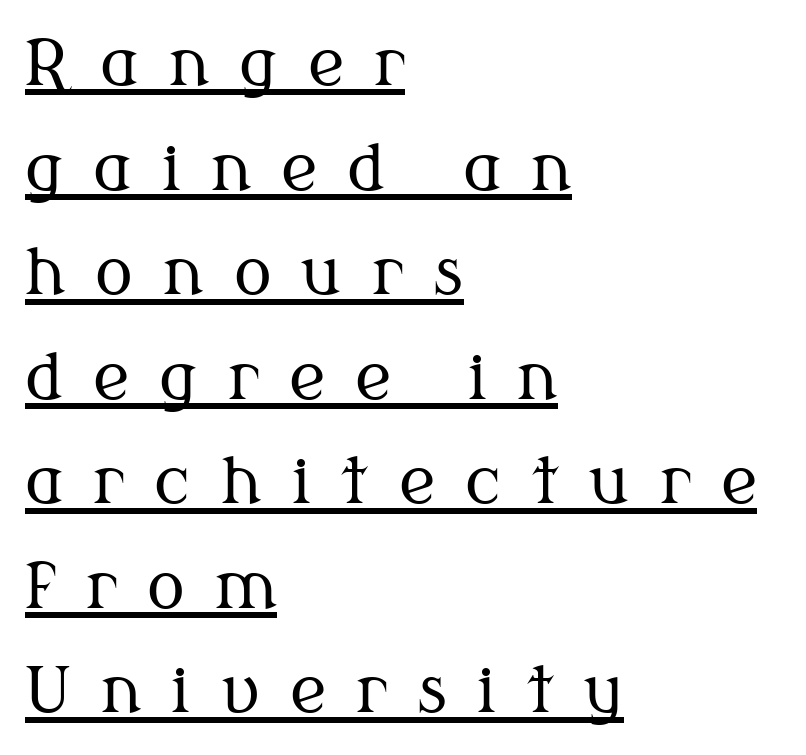
A typesetter would call this leading conventional body-copy spacing. Check the space under the baseline: a stroke is drawn there. The ragged edge is on the right, which tells us the setting is flush left. Upright lettering throughout. Little horizontal feet cap the strokes, marking this as serif type.
